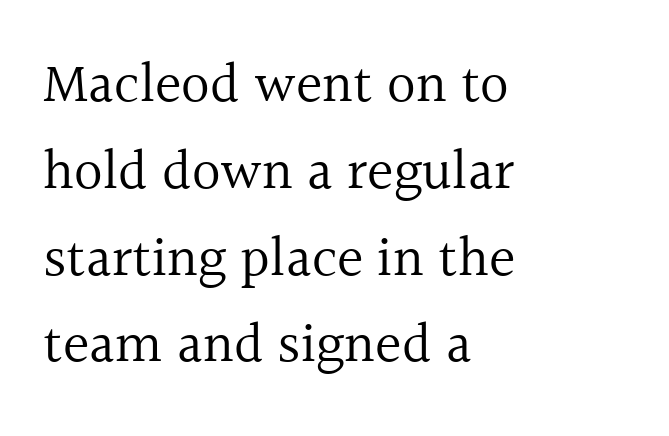
Q: Is the text bold? A: No.
Q: Is the text italic (slanted)? A: No, it is upright.
Q: Is the typeface a serif or a sans-serif typeface? A: Serif.
Q: Is the text underlined? A: No.
Q: How is the paragraph aligned? A: Left-aligned.
Q: Is the spacing between letters normal or unusually wide? A: Normal.
Q: Is the spacing between lines tight, normal or loose? A: Normal.
Q: Width (condensed, normal, or wide)? A: Normal.
Q: x-height? A: Medium.
Q: Monospaced? A: No.
